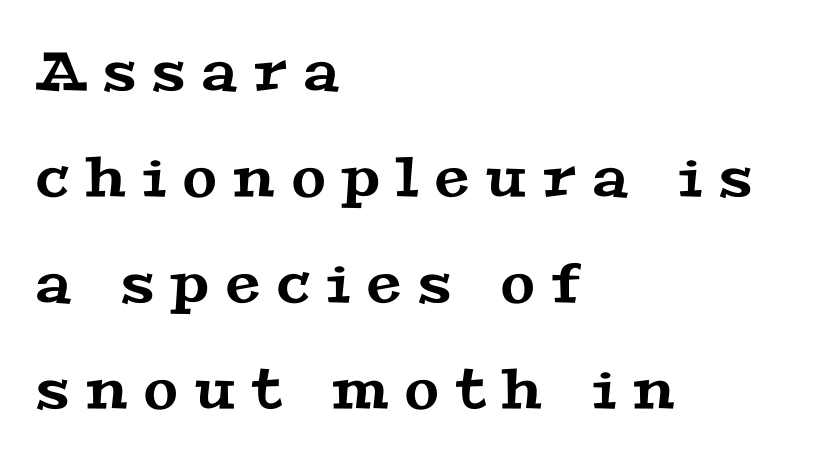
The space beneath each line is pristine and unruled. Glyph-to-glyph distance is far greater than everyday printed text. Is this a fixed-width face? No — the glyphs have proportional, varying widths. This sample is left-justified, so line endings fall wherever the words run out.
